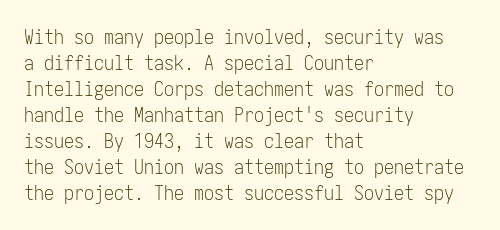
{"italic": "no", "bold": "no", "underline": "no", "align": "left", "line_spacing": "normal", "line_spacing_ratio": 1.3, "letter_spacing": "normal", "letter_spacing_em": 0.0, "glyph_px": 20}
